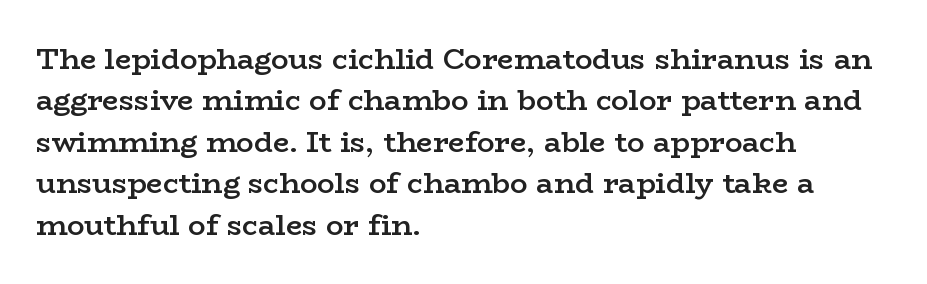
This is the in-between weight designers call semibold or demi. Vertical strokes here are truly vertical. Does extra space separate the letters? No, they use regular spacing. Beneath every word, the page is bare.
